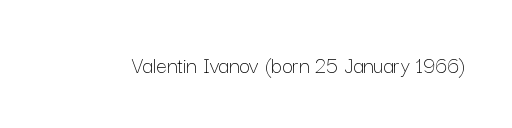
Only glyphs here, with clear space below each row. Notice how the stems are strictly vertical — no italics here. Between one letter and the next there's only the usual sliver of space. Is this a heavy cut? Hardly; it is regular or lighter.
